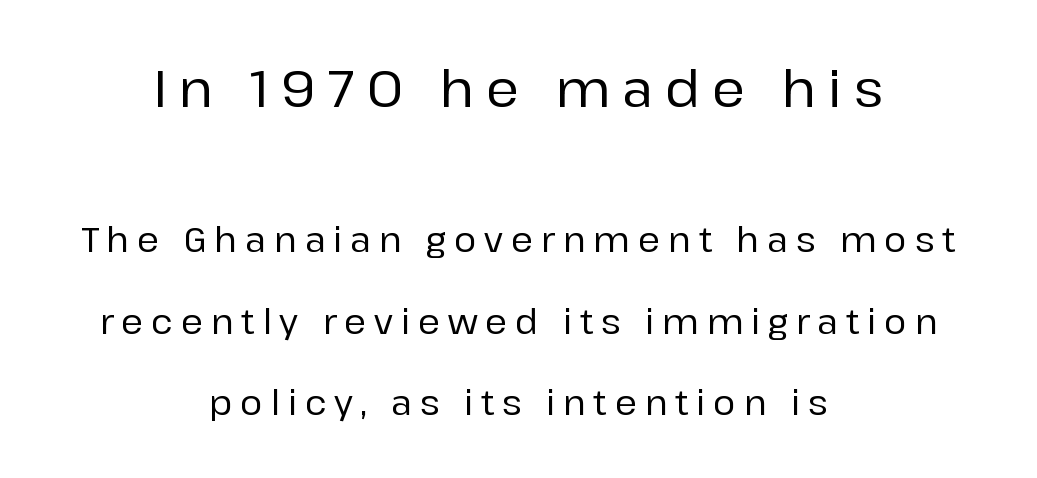
{"serif": "no", "italic": "no", "width": "normal", "stroke_contrast": "low", "x_height": "medium", "monospaced": "no", "underline": "no", "align": "center", "line_spacing": "loose", "line_spacing_ratio": 2.4, "letter_spacing": "wide", "letter_spacing_em": 0.23, "larger_block": "first", "size_ratio": 1.5, "glyph_px": 51}
